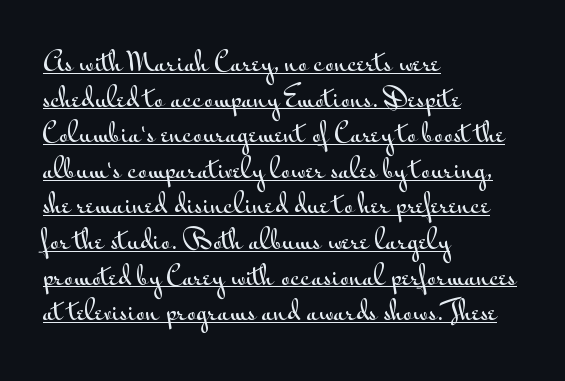
Q: Is the text underlined? A: Yes.
Q: How is the paragraph aligned? A: Left-aligned.
Q: Is the spacing between letters normal or unusually wide? A: Normal.
Q: Is the spacing between lines tight, normal or loose? A: Normal.
